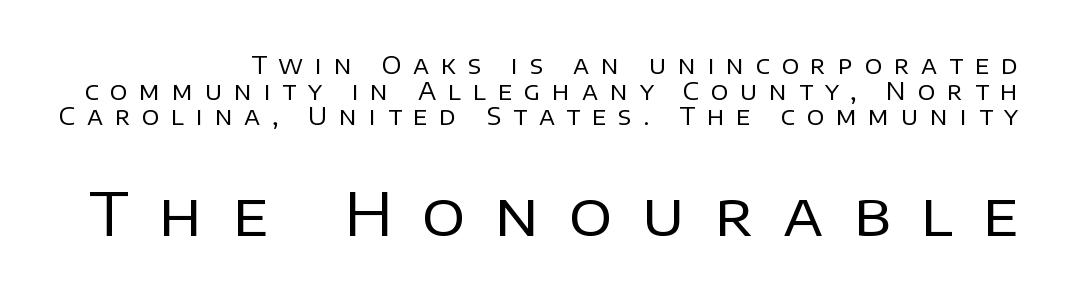
Here the glyphs are tracked loosely, breaking word shapes into spaced letters. Weight class: somewhere from thin through regular. Is the lower block the larger one? Yes — the lower block carries the bigger type. The area under the type is left untouched. Looks like regular typesetting: each glyph gets only the width it needs. Notice how descenders almost collide with the ascenders below — that's tight leading.
